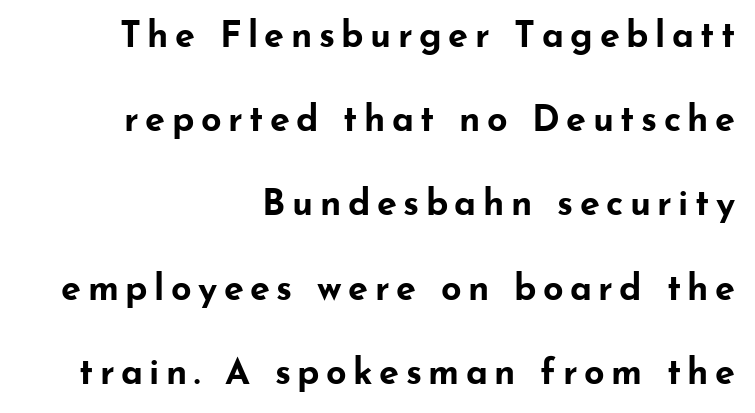
Classification — sans serif. Words float on clear page, feet unadorned. Characters remain perfectly vertical along every line. Caption: multi-line text, flush right, ragged left. This is heavy type, rendered in bold. Students, observe: this is what heavily led, spacious text looks like.
